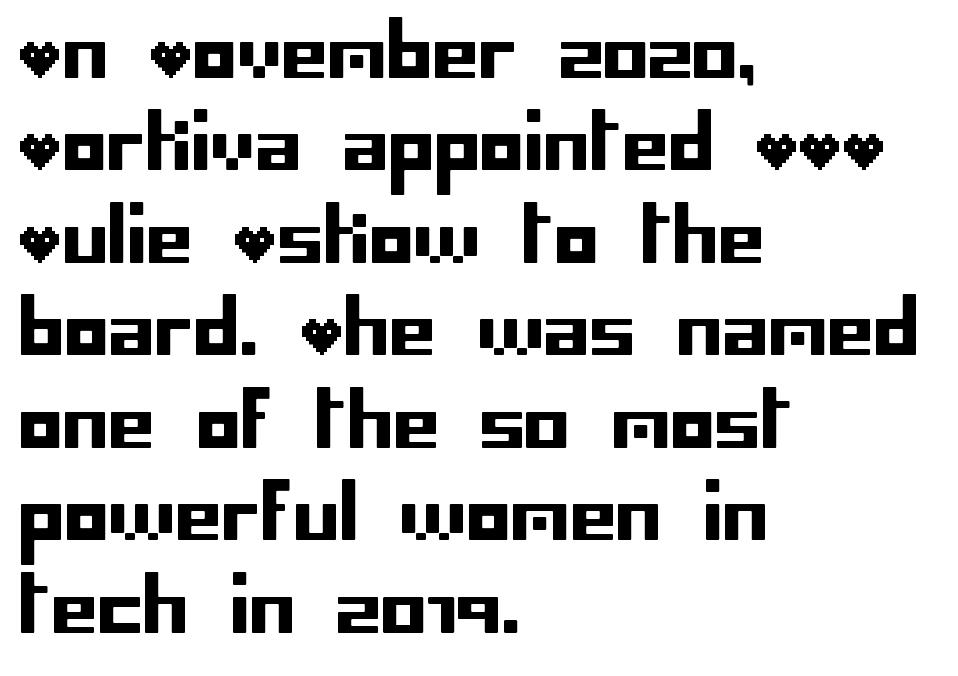
The ragged edge is on the right, which tells us the setting is flush left. No extra tracking has been applied to these lines. This is roman type, the default non-slanted kind. Reading down the column, the eye jumps a familiar distance to each next line. The zone under the glyphs is completely vacant. Observe the absence of serifs on each vertical stroke in this sample.
